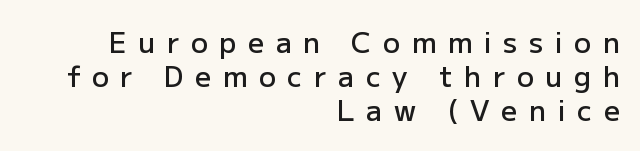
The image shows 28 px semibold sans-serif type, upright; set right-aligned, line spacing 1.22x, unusually wide letter spacing (+0.42 em), not underlined; low stroke contrast and a medium x-height.
